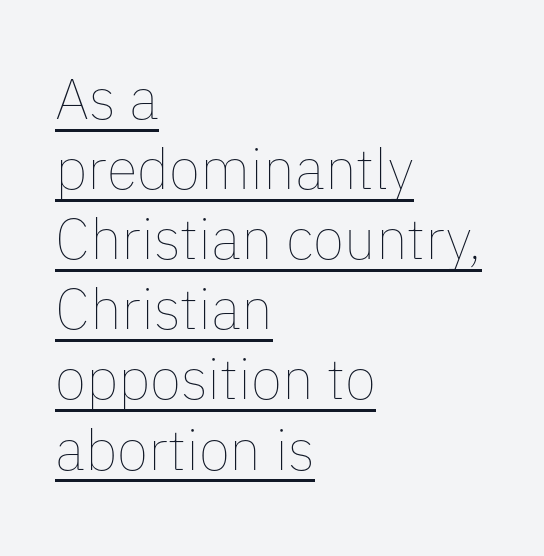
The tracking reads as untouched default to a designer's eye. The typesetting does not lean heavy: it is not bold. Note the varied advance widths — an 'i' is clearly narrower than an 'm'. The sample's only ornament is a line tracing under the words.
